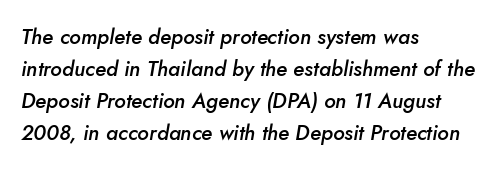
The image shows 21 px text type, italic (leaning right); set left-aligned, normal line spacing (1.53x), normal letter spacing, not underlined.
